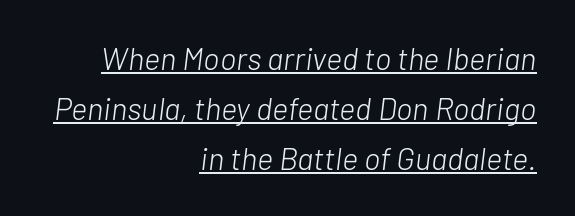
Each word holds together tightly as a unit, with standard inter-letter gaps. Each new line begins a customary step beneath the previous one. The typesetter has applied underlining to the passage shown. A typesetter would call this proportional, since set widths differ per character. Slanted lettering throughout.
